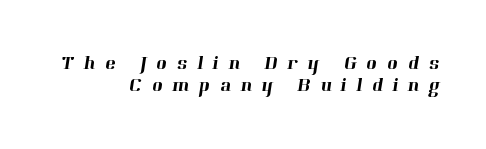
Q: Is the text underlined? A: No.
Q: How is the paragraph aligned? A: Right-aligned.
Q: Is the spacing between letters normal or unusually wide? A: Unusually wide.
Q: Is the spacing between lines tight, normal or loose? A: Tight.
